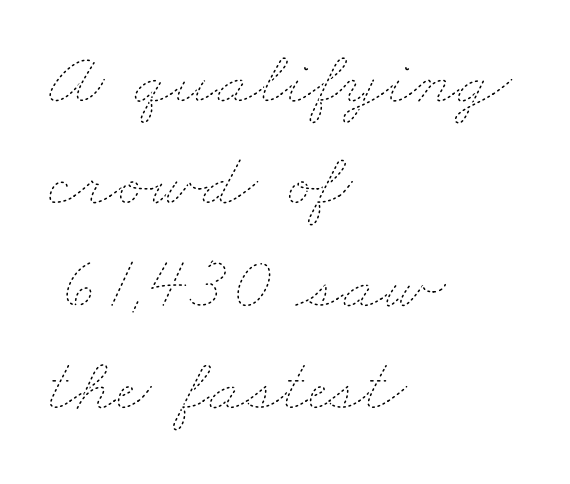
The image shows 77 px thin, wide type; set left-aligned, normal line spacing (1.33x), normal letter spacing, not underlined; low stroke contrast and a small x-height.
